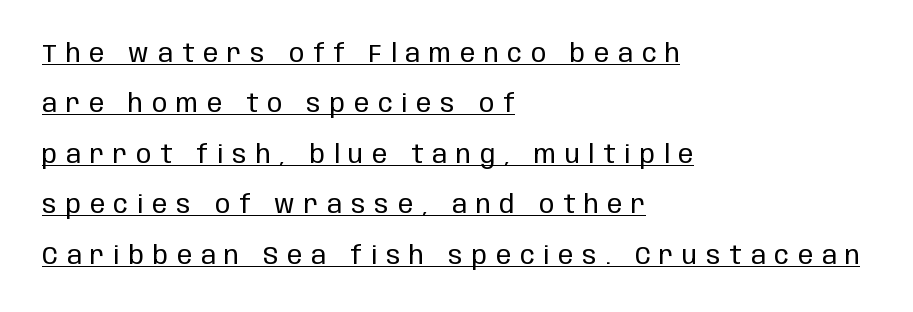
This rendering uses left alignment, leaving the right contour irregular. Tracking here is generous; glyphs stand well apart from one another. You can tell it's not italic because the verticals are truly vertical. The rendering uses the underline text-decoration. Stem width sits at or under what a default text font uses. Widely set lines give the paragraph a tall, airy silhouette.
